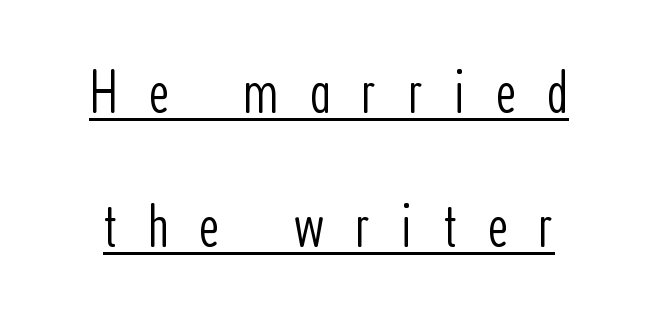
Looks like someone drew a line under every word here. A typesetter would call this heavily tracked-out type. Each new line begins a long way beneath the previous one. No italicization has been applied; the sample stays upright. Ink coverage per letter is moderate at most.
